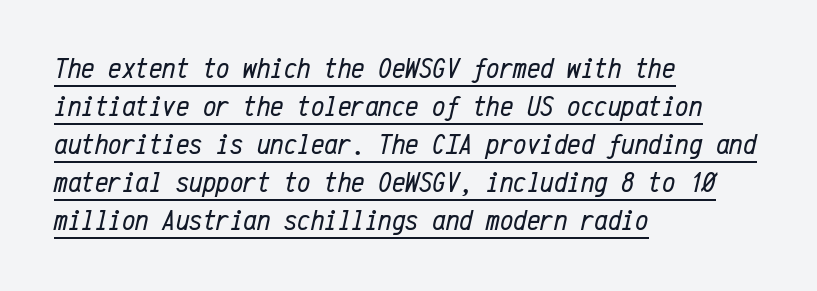
The image shows 30 px regular-weight, condensed type, italic (leaning right), monospaced; set left-aligned, normal line spacing (1.27x), normal letter spacing, underlined; low stroke contrast and a medium x-height.
